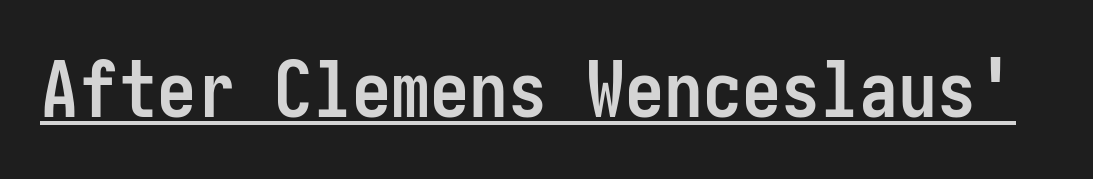
The image shows 78 px semibold, condensed sans-serif type, upright; set normal letter spacing, underlined; low stroke contrast and a medium x-height.
